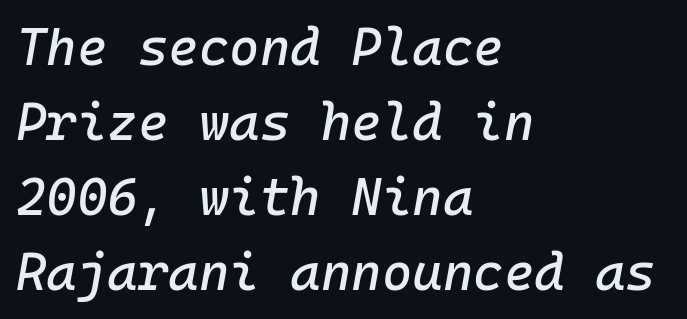
The image shows 52 px text type, italic (leaning right), monospaced; set left-aligned, normal line spacing (1.44x), normal letter spacing, not underlined; low stroke contrast and a medium x-height.
